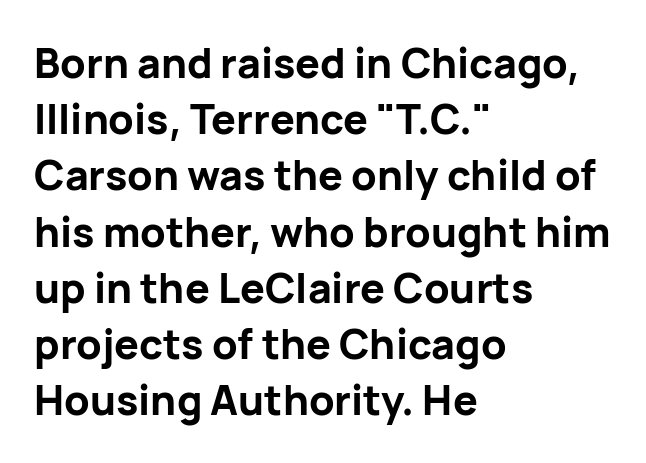
Q: Is the text bold? A: Yes.
Q: Is the text italic (slanted)? A: No, it is upright.
Q: Is the typeface a serif or a sans-serif typeface? A: Sans-serif.
Q: Is the text underlined? A: No.
Q: How is the paragraph aligned? A: Left-aligned.
Q: Is the spacing between letters normal or unusually wide? A: Normal.
Q: Is the spacing between lines tight, normal or loose? A: Normal.
Q: Width (condensed, normal, or wide)? A: Normal.
Q: Stroke contrast? A: Low.
Q: x-height? A: Medium.
Q: Monospaced? A: No.
